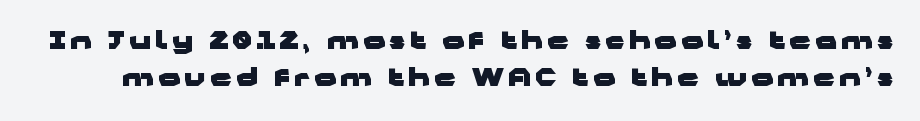
{"italic": "no", "bold": "yes", "underline": "no", "line_spacing": "normal", "line_spacing_ratio": 1.54, "glyph_px": 24}
